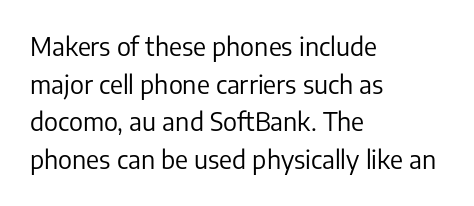
The face used here is rendered with its standard letterfit. Just letters on the line, the space beneath them empty. Caption: face not bold, strokes unweighted. Line spacing here is normal.
